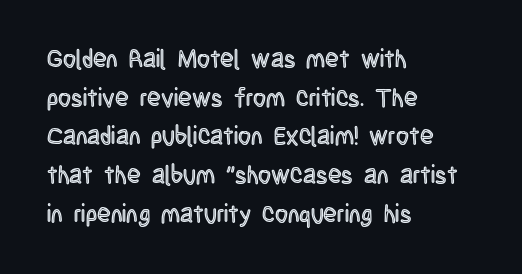
{"italic": "no", "underline": "no", "align": "left", "line_spacing": "normal", "line_spacing_ratio": 1.55, "letter_spacing": "normal", "letter_spacing_em": 0.0, "glyph_px": 25}
